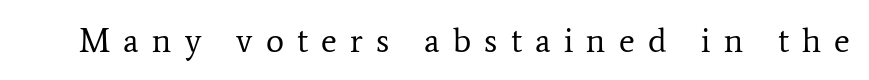
The image shows 34 px regular-weight serif type, upright; set unusually wide letter spacing (+0.39 em), not underlined; low stroke contrast and a medium x-height.
